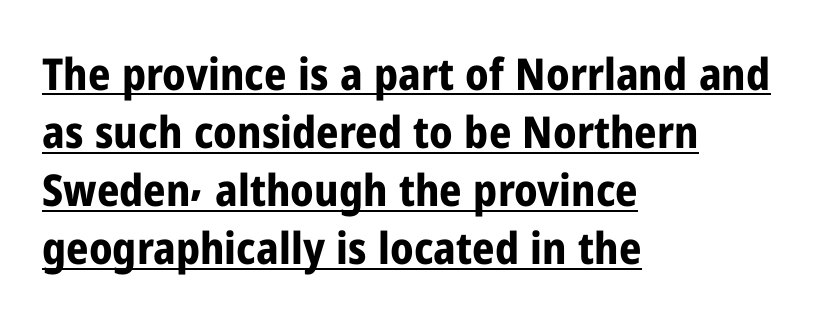
Layout note: lines flush left. Normally led — the rows are evenly, conventionally spaced. As a designer I'd log this as weight 700, bold. Classification — sans serif. Proportional: the letters do not fall into vertical columns. Tracking here is standard; glyphs follow each other at the usual distance.
